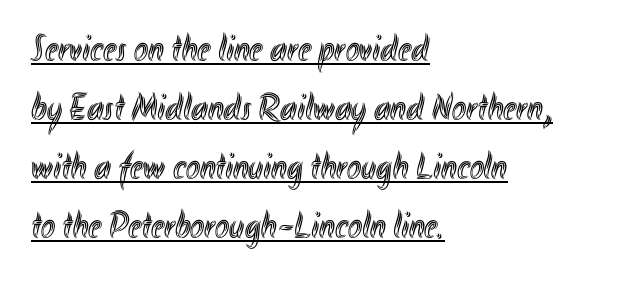
The image shows 38 px condensed type; set left-aligned, normal line spacing (1.55x), normal letter spacing, underlined; a small x-height.
